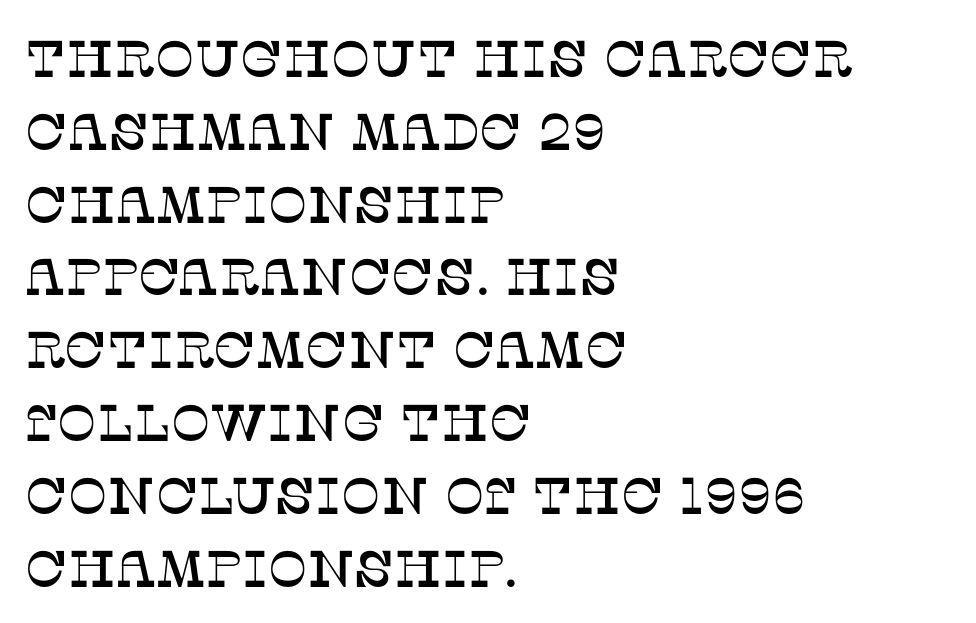
Q: Is the text italic (slanted)? A: No, it is upright.
Q: Is the typeface a serif or a sans-serif typeface? A: Serif.
Q: Is the text underlined? A: No.
Q: How is the paragraph aligned? A: Left-aligned.
Q: Is the spacing between letters normal or unusually wide? A: Normal.
Q: Is the spacing between lines tight, normal or loose? A: Normal.
Q: Width (condensed, normal, or wide)? A: Normal.
Q: Stroke contrast? A: Low.
Q: x-height? A: Large.
Q: Monospaced? A: No.
